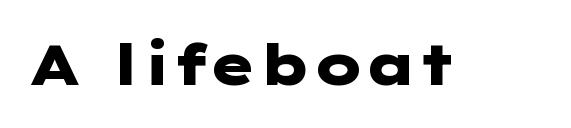
Q: Is the text bold? A: Yes.
Q: Is the text italic (slanted)? A: No, it is upright.
Q: Is the typeface a serif or a sans-serif typeface? A: Sans-serif.
Q: Is the text underlined? A: No.
Q: Is the spacing between letters normal or unusually wide? A: Normal.
Q: Width (condensed, normal, or wide)? A: Wide.
Q: Stroke contrast? A: Low.
Q: x-height? A: Medium.
